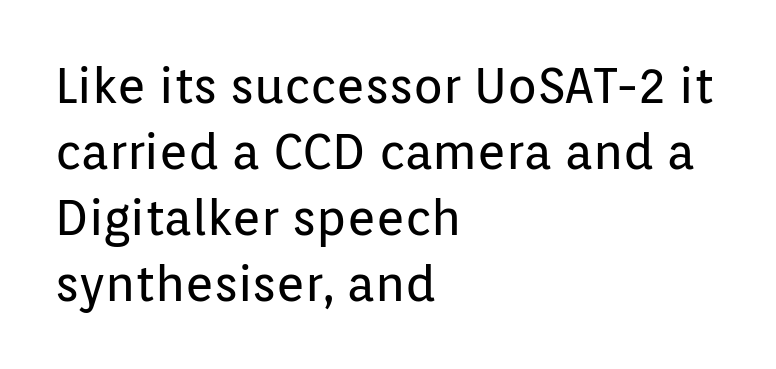
{"serif": "no", "italic": "no", "bold": "no", "weight": "regular", "width": "normal", "stroke_contrast": "low", "x_height": "medium", "monospaced": "no", "underline": "no", "align": "left", "line_spacing": "normal", "line_spacing_ratio": 1.35, "letter_spacing": "normal", "letter_spacing_em": 0.0, "glyph_px": 49}
